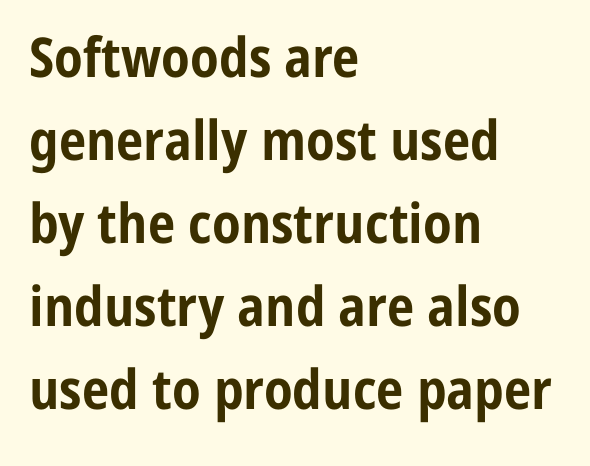
The rendering anchors every line to the left-hand side. Each new line begins a customary step beneath the previous one. Decoration check: the copy has no underline. Weight check: bold — yes, fully.
